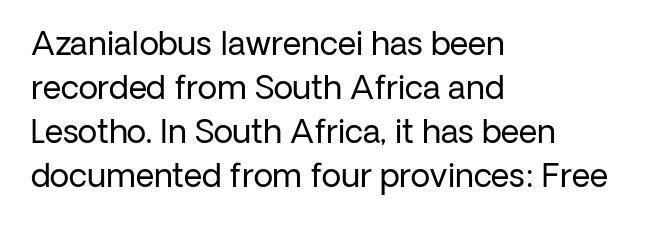
Q: Is the text bold? A: No.
Q: Is the text italic (slanted)? A: No, it is upright.
Q: Is the typeface a serif or a sans-serif typeface? A: Sans-serif.
Q: Is the text underlined? A: No.
Q: How is the paragraph aligned? A: Left-aligned.
Q: Is the spacing between letters normal or unusually wide? A: Normal.
Q: Is the spacing between lines tight, normal or loose? A: Normal.
Q: Width (condensed, normal, or wide)? A: Normal.
Q: Stroke contrast? A: Low.
Q: x-height? A: Medium.
Q: Monospaced? A: No.
